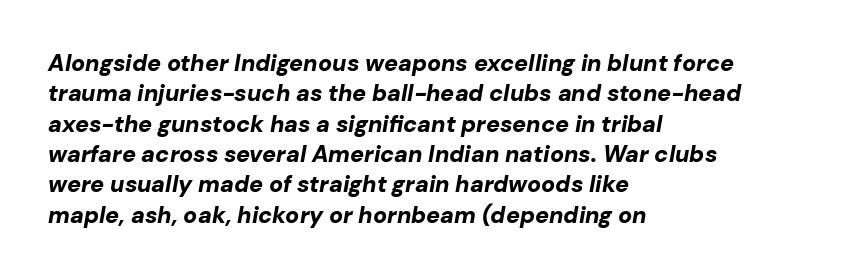
The image shows 23 px bold type, italic (leaning right); set left-aligned, normal line spacing (1.32x), normal letter spacing, not underlined.
